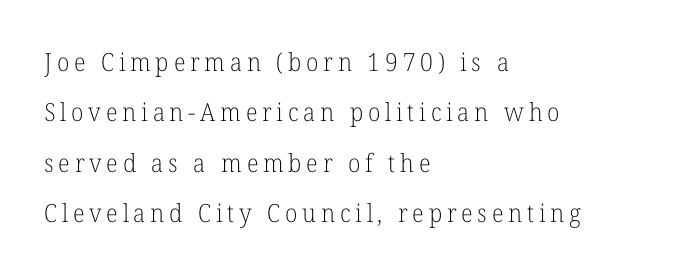
The image shows 25 px text type, upright; set left-aligned, loose line spacing (2.02x), not underlined.
